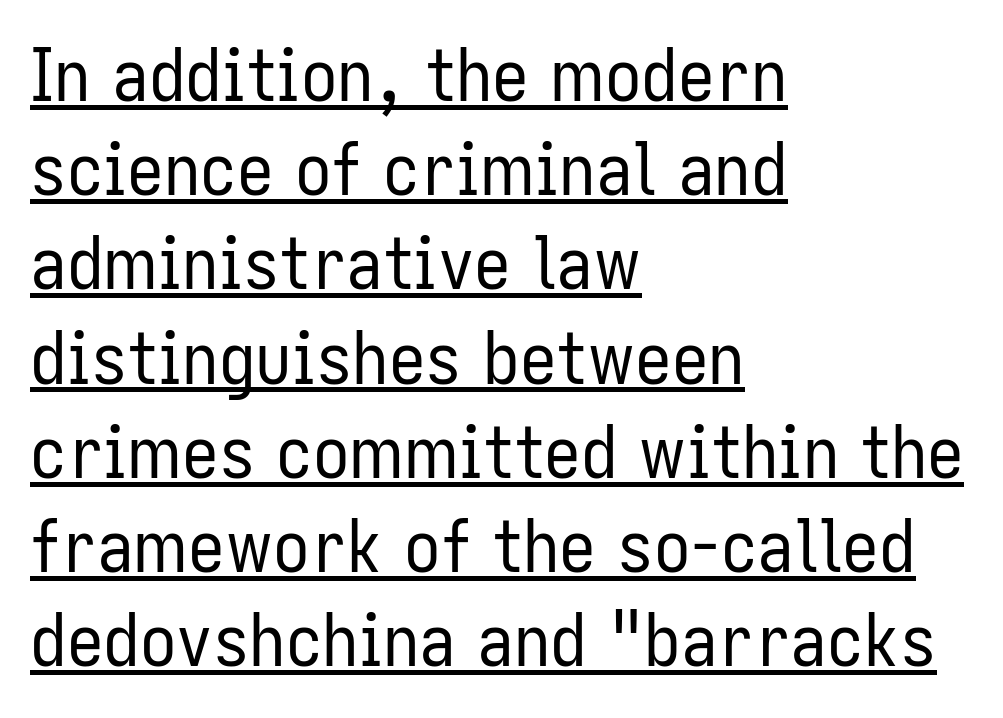
{"serif": "no", "italic": "no", "bold": "no", "weight": "regular", "width": "condensed", "stroke_contrast": "low", "x_height": "medium", "monospaced": "no", "underline": "yes", "align": "left", "line_spacing": "normal", "line_spacing_ratio": 1.29, "letter_spacing": "normal", "letter_spacing_em": 0.0, "glyph_px": 73}
